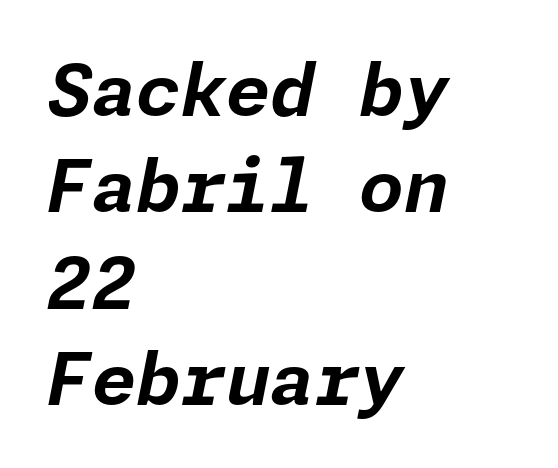
{"italic": "yes", "lean": "right", "slant_degrees": 11, "bold": "yes", "weight": "bold", "width": "normal", "stroke_contrast": "low", "x_height": "medium", "underline": "no", "align": "left", "line_spacing": "normal", "line_spacing_ratio": 1.34, "letter_spacing": "normal", "letter_spacing_em": 0.0, "glyph_px": 72}
